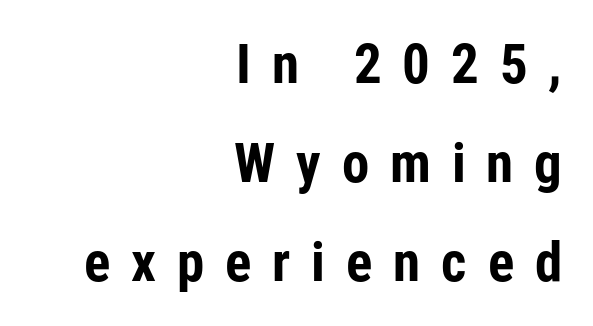
{"serif": "no", "italic": "no", "bold": "yes", "weight": "bold", "width": "condensed", "stroke_contrast": "low", "x_height": "medium", "monospaced": "no", "underline": "no", "align": "right", "line_spacing_ratio": 1.8, "letter_spacing": "wide", "letter_spacing_em": 0.38, "glyph_px": 55}
